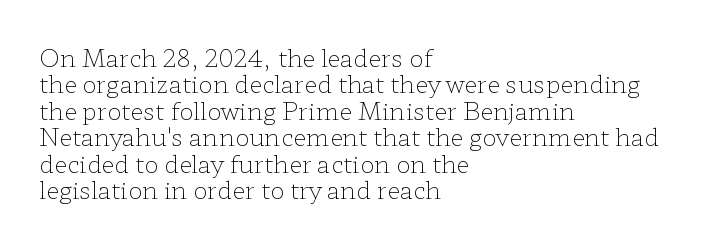
{"italic": "no", "bold": "no", "underline": "no", "align": "left", "line_spacing": "tight", "line_spacing_ratio": 1.1, "letter_spacing": "normal", "letter_spacing_em": 0.0, "glyph_px": 24}
